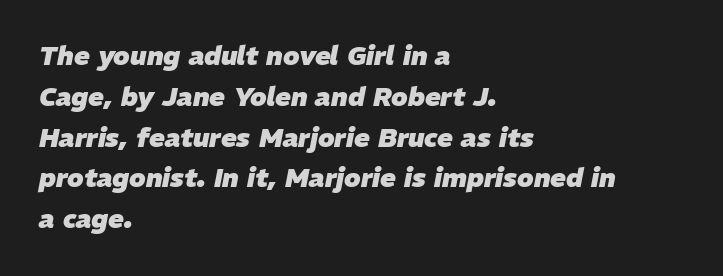
Each new line begins a customary step beneath the previous one. The space directly below the letters is spotless. The glyphs look as if they've been sheared to an angle. Typesetter's note: full bold, strokes at maximum text heaviness. Glyph-to-glyph distance matches everyday printed text.
